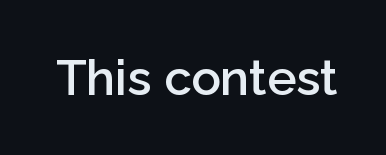
{"serif": "no", "italic": "no", "bold": "semi", "weight": "semibold", "width": "normal", "stroke_contrast": "low", "x_height": "medium", "monospaced": "no", "underline": "no", "letter_spacing": "normal", "letter_spacing_em": 0.0, "glyph_px": 49}
